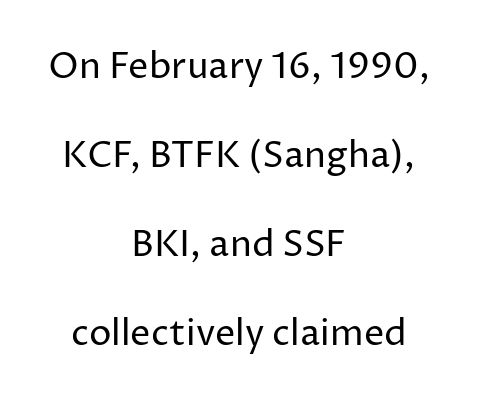
The image shows 36 px regular-weight sans-serif type, upright; set centered, loose line spacing (2.47x), normal letter spacing, not underlined; low stroke contrast and a medium x-height.
